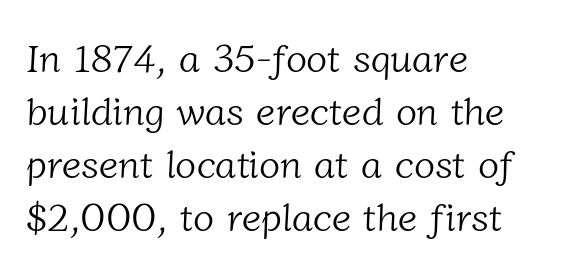
{"serif": "yes", "bold": "no", "weight": "light", "width": "normal", "stroke_contrast": "low", "x_height": "medium", "monospaced": "no", "underline": "no", "align": "left", "line_spacing": "normal", "line_spacing_ratio": 1.36, "letter_spacing": "normal", "letter_spacing_em": 0.0, "glyph_px": 39}
